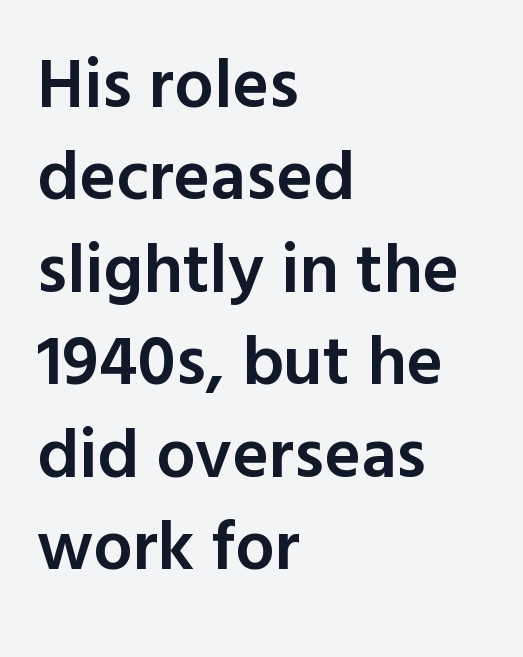
Q: Is the text bold? A: Semi-bold.
Q: Is the text italic (slanted)? A: No, it is upright.
Q: Is the typeface a serif or a sans-serif typeface? A: Sans-serif.
Q: Is the text underlined? A: No.
Q: How is the paragraph aligned? A: Left-aligned.
Q: Is the spacing between letters normal or unusually wide? A: Normal.
Q: Is the spacing between lines tight, normal or loose? A: Normal.
Q: Width (condensed, normal, or wide)? A: Normal.
Q: x-height? A: Medium.
Q: Monospaced? A: No.
